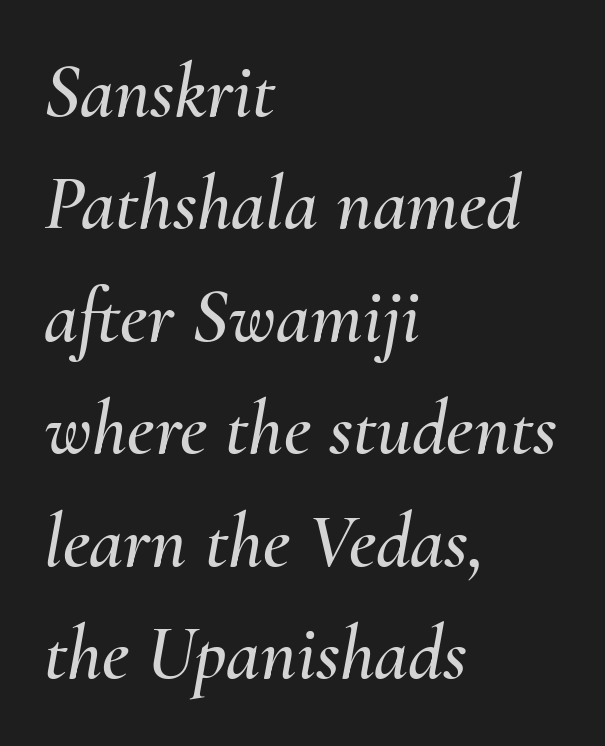
The letters advance in unequal steps, a hallmark of proportional type. The gaps between neighbouring characters are ordinary and unremarkable. The words here are not underlined. Leftover space on each line is placed entirely after the last word. A typesetter would mark this as italic.
